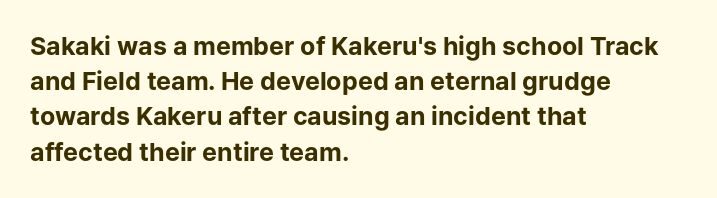
Here the glyphs are tracked normally, forming tight word shapes. Posture: upright roman. Plain, unruled lines of type. Leading matches the norm, producing a regular column.
